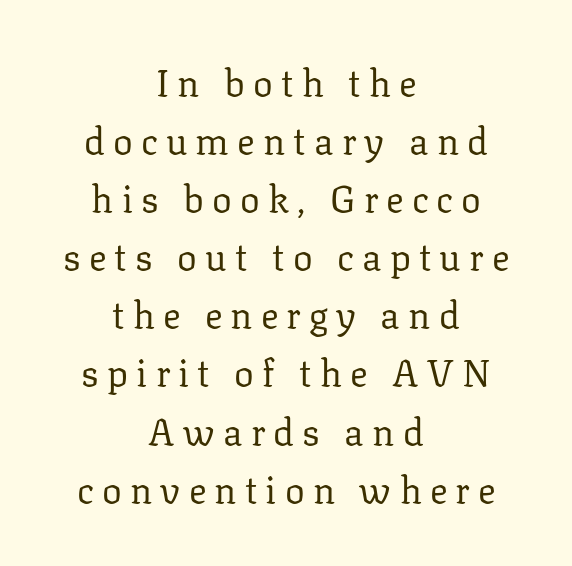
{"serif": "yes", "italic": "no", "bold": "no", "weight": "regular", "width": "normal", "stroke_contrast": "low", "x_height": "medium", "monospaced": "no", "underline": "no", "align": "center", "line_spacing": "normal", "line_spacing_ratio": 1.57, "letter_spacing": "wide", "letter_spacing_em": 0.22, "glyph_px": 37}
